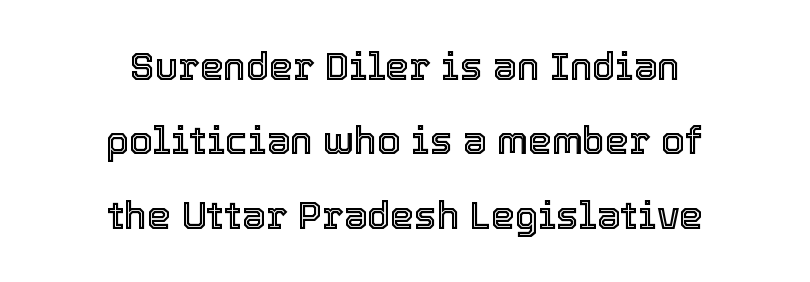
The image shows 38 px text type, upright; set centered, loose line spacing (1.96x), normal letter spacing, not underlined; a medium x-height.
